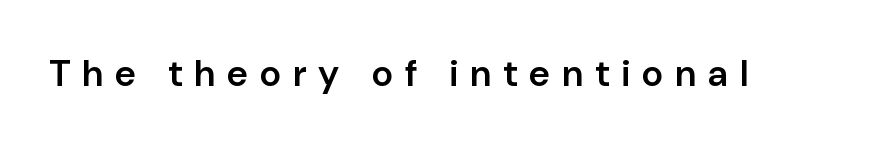
Q: Is the text bold? A: Semi-bold.
Q: Is the text italic (slanted)? A: No, it is upright.
Q: Is the typeface a serif or a sans-serif typeface? A: Sans-serif.
Q: Is the text underlined? A: No.
Q: Is the spacing between letters normal or unusually wide? A: Unusually wide.
Q: Width (condensed, normal, or wide)? A: Normal.
Q: Stroke contrast? A: Low.
Q: x-height? A: Medium.
Q: Monospaced? A: No.
